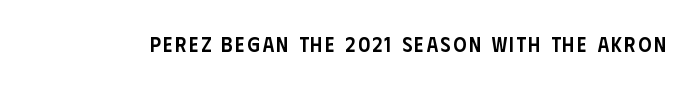
Q: Is the text bold? A: Semi-bold.
Q: Is the text italic (slanted)? A: No, it is upright.
Q: Is the text underlined? A: No.
